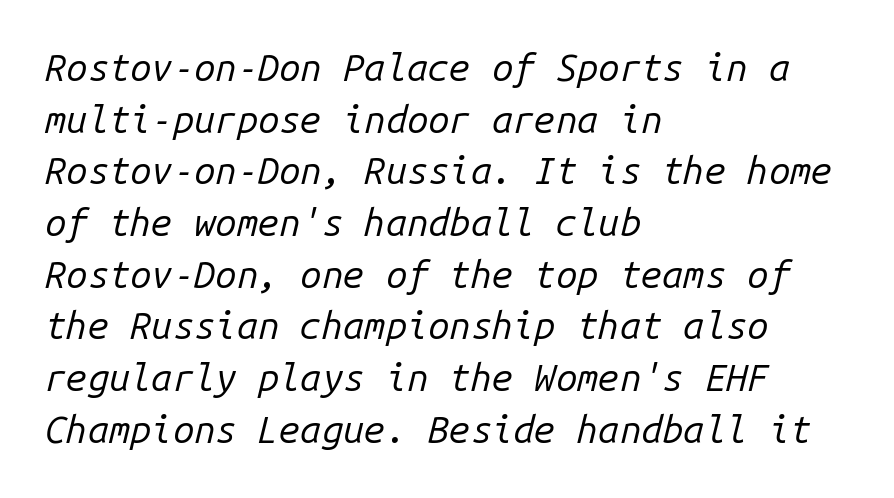
Emphasis-style slanted type is in use. The face used here is monospaced, like something from a code editor. The rag falls on the right side of this text block. The horizontal fit of the characters is conventional and even. The vertical gap from one line to the next is medium.
